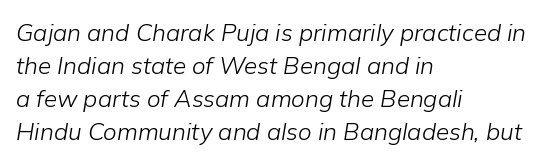
{"italic": "yes", "lean": "right", "slant_degrees": 9, "bold": "no", "underline": "no", "align": "left", "line_spacing": "normal", "line_spacing_ratio": 1.38, "letter_spacing": "normal", "letter_spacing_em": 0.0, "glyph_px": 24}
